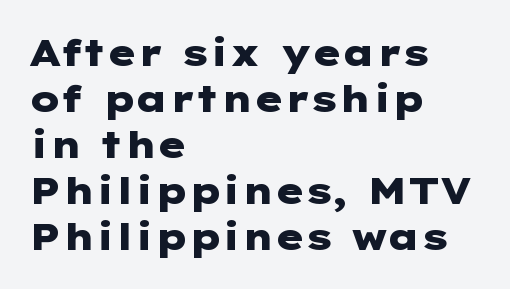
Heavy-handed strokes throughout: this text is bold. Typeset ragged right — the left edge is the straight one. In terms of posture, this sample is upright. Observe the ordinary spacing: letters are neighbours, not strangers. Typographically, this falls in the sans-serif category.
